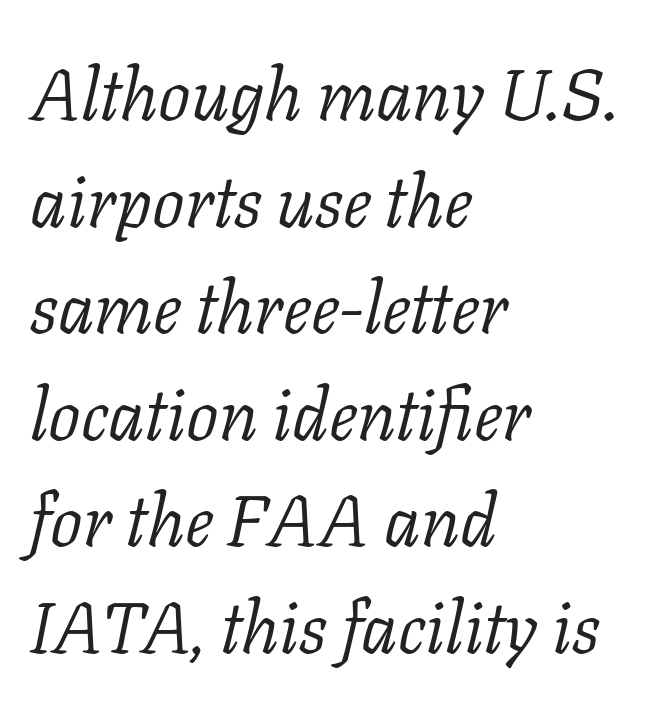
The image shows 72 px light serif type, italic (leaning right); set left-aligned, normal line spacing (1.48x), normal letter spacing, not underlined; low stroke contrast and a medium x-height.
